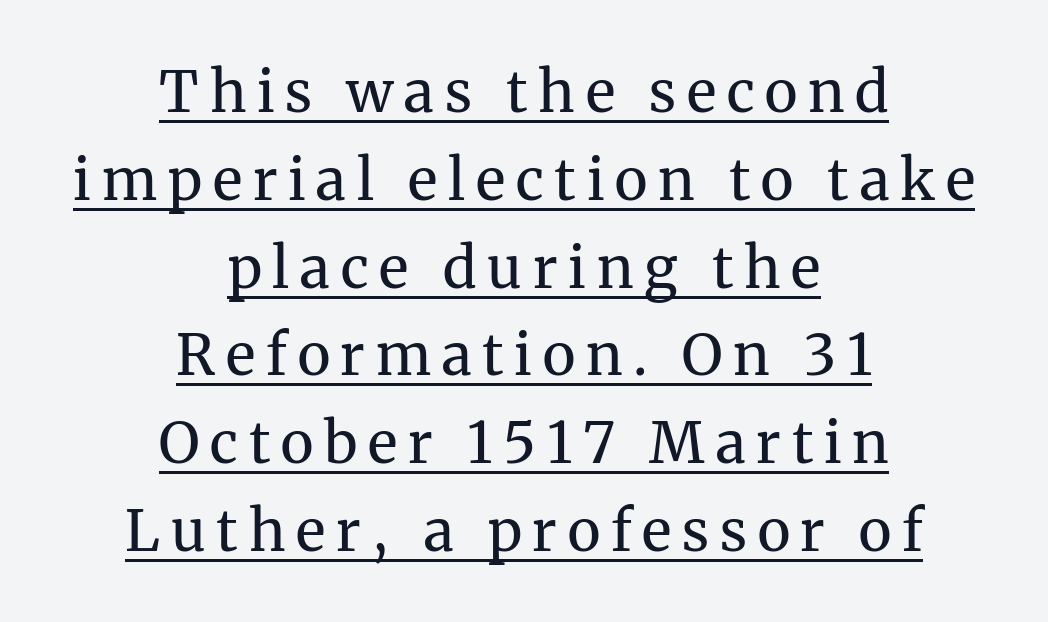
{"serif": "yes", "italic": "no", "bold": "no", "weight": "regular", "width": "normal", "stroke_contrast": "medium", "x_height": "medium", "monospaced": "no", "underline": "yes", "align": "center", "line_spacing": "normal", "line_spacing_ratio": 1.54, "glyph_px": 57}
